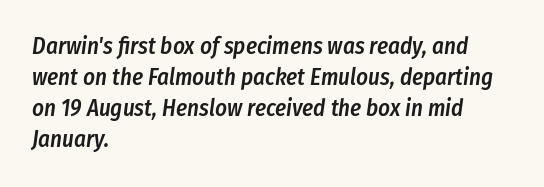
{"italic": "yes", "lean": "right", "slant_degrees": 8, "bold": "semi", "underline": "no", "align": "left", "line_spacing": "normal", "line_spacing_ratio": 1.35, "letter_spacing": "normal", "letter_spacing_em": 0.0, "glyph_px": 23}
